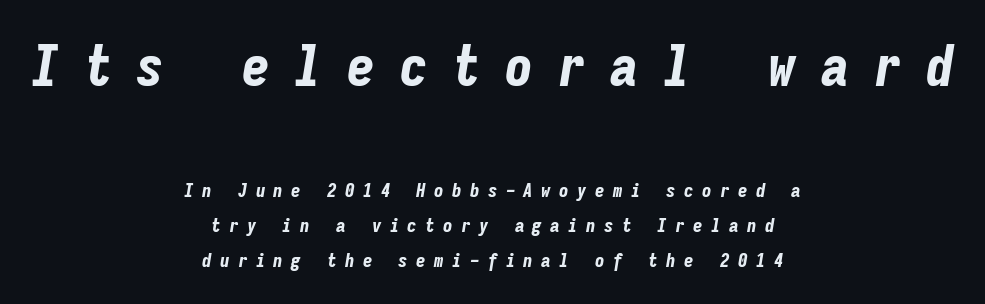
{"italic": "yes", "lean": "right", "slant_degrees": 9, "bold": "yes", "weight": "bold", "width": "condensed", "stroke_contrast": "low", "x_height": "medium", "monospaced": "yes", "underline": "no", "align": "center", "line_spacing_ratio": 1.83, "letter_spacing": "wide", "letter_spacing_em": 0.44, "larger_block": "first", "size_ratio": 2.95, "glyph_px": 56}
